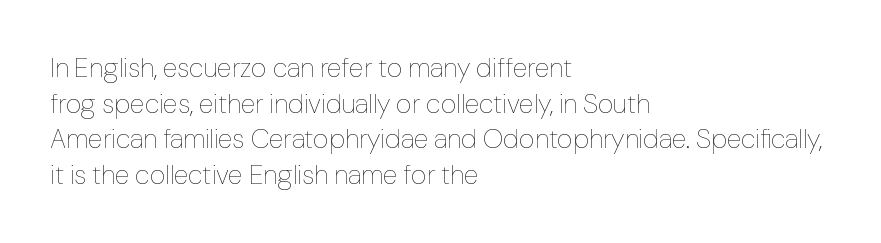
{"italic": "no", "bold": "no", "underline": "no", "align": "left", "line_spacing": "normal", "line_spacing_ratio": 1.32, "letter_spacing": "normal", "letter_spacing_em": 0.0, "glyph_px": 27}
